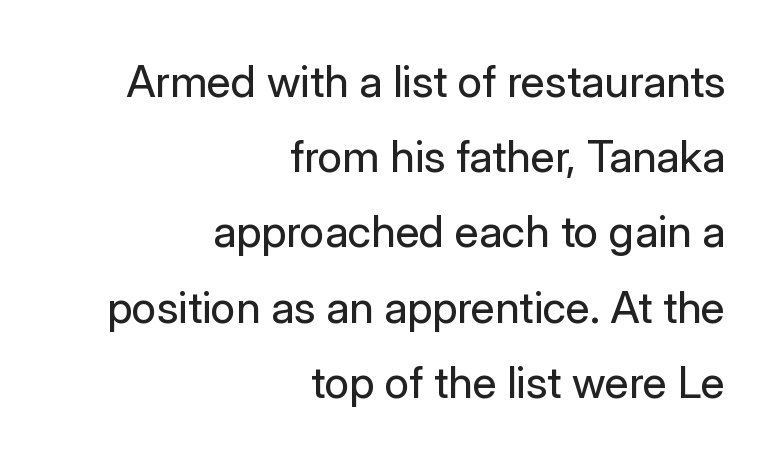
The image shows 44 px regular-weight sans-serif type, upright; set right-aligned, line spacing 1.71x, normal letter spacing, not underlined; low stroke contrast and a medium x-height.
